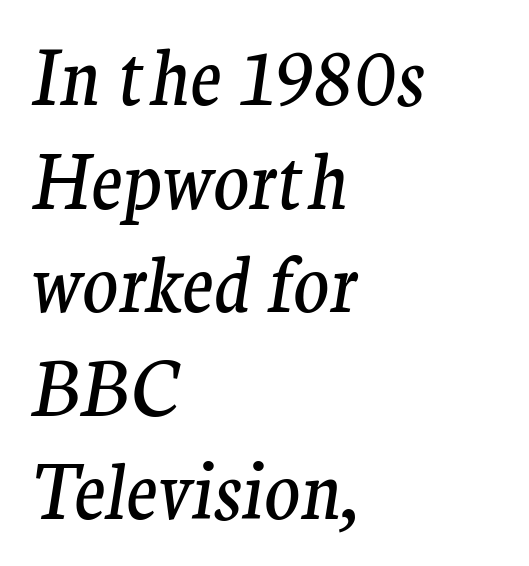
You can tell from the footed stems that serif type was used. Rendered with sloped, italic letterforms. Is the block centered? No — it sits flush against the left margin. Spacing between characters is what you'd get straight out of the box. These lines are rendered in a variable-pitch font. A light-to-regular cut is what we see here.
